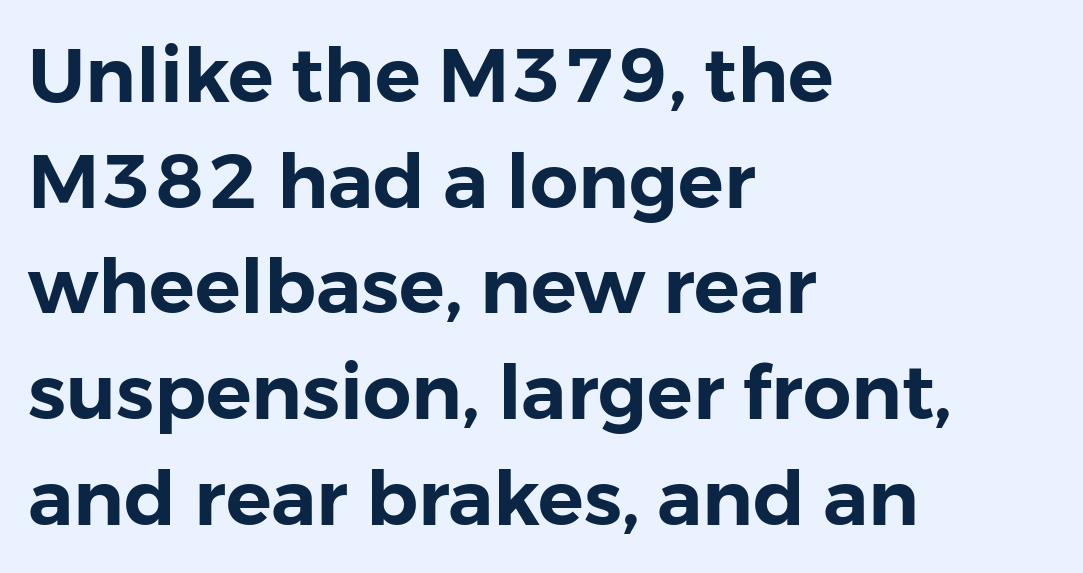
Q: Is the text italic (slanted)? A: No, it is upright.
Q: Is the typeface a serif or a sans-serif typeface? A: Sans-serif.
Q: Is the text underlined? A: No.
Q: How is the paragraph aligned? A: Left-aligned.
Q: Is the spacing between letters normal or unusually wide? A: Normal.
Q: Is the spacing between lines tight, normal or loose? A: Normal.
Q: Width (condensed, normal, or wide)? A: Normal.
Q: Stroke contrast? A: Low.
Q: x-height? A: Medium.
Q: Monospaced? A: No.
